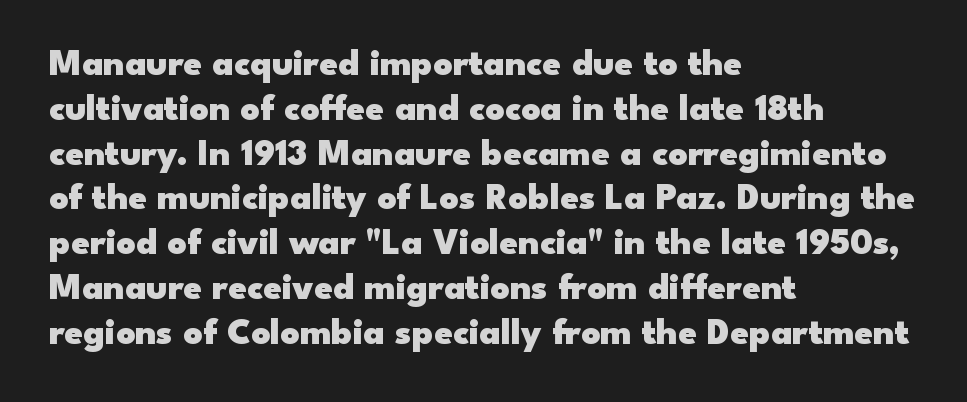
Thick stems and heavy bowls — unmistakably bold. Lines of text with bare space underneath. Horizontally, the lines are justified to the leading edge only. No extra tracking has been applied to these lines.
